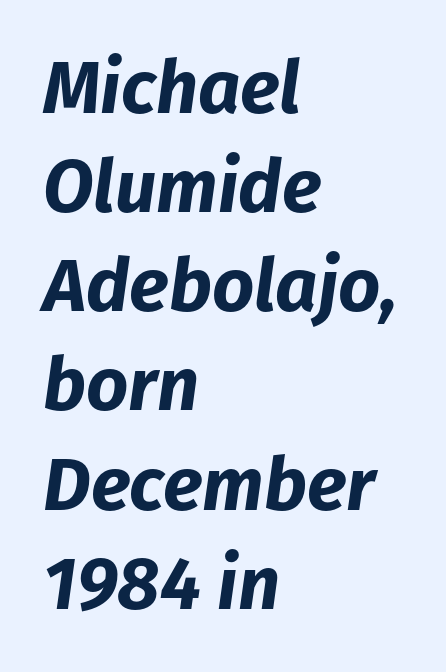
The image shows 74 px bold type, italic (leaning right); set left-aligned, normal line spacing (1.34x), normal letter spacing, not underlined; low stroke contrast and a medium x-height.
